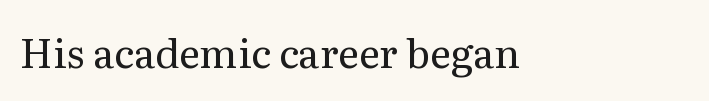
The image shows 40 px regular-weight serif type, upright; set left-aligned, normal letter spacing, not underlined; medium stroke contrast and a medium x-height.
